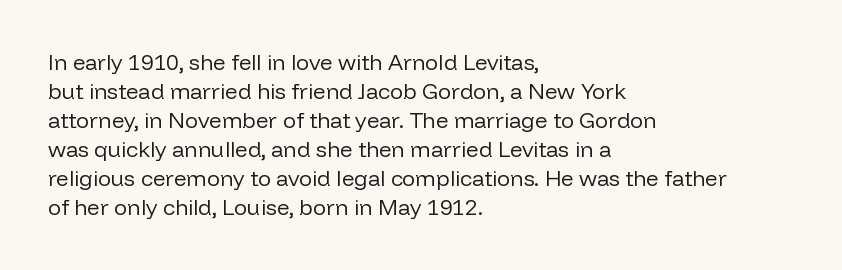
{"italic": "no", "bold": "no", "underline": "no", "align": "left", "line_spacing": "normal", "line_spacing_ratio": 1.32, "letter_spacing": "normal", "letter_spacing_em": 0.0, "glyph_px": 22}
